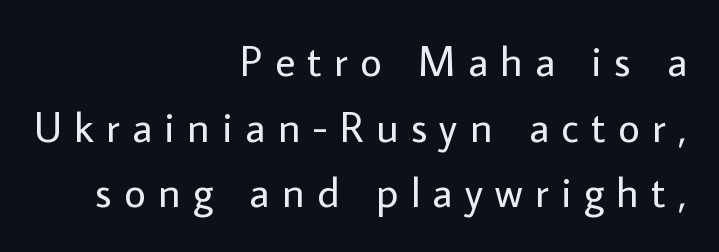
The image shows 42 px regular-weight sans-serif type, upright; set right-aligned, normal line spacing (1.56x), unusually wide letter spacing (+0.3 em), not underlined; low stroke contrast and a medium x-height.
